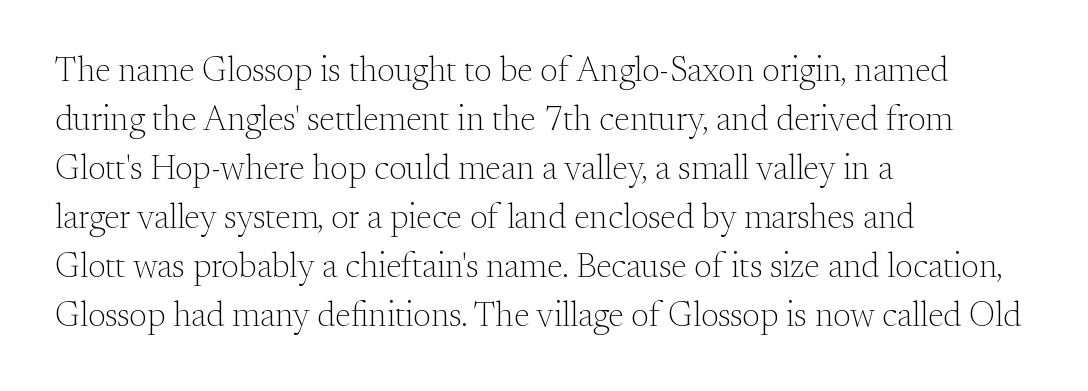
Q: Is the text bold? A: No.
Q: Is the text italic (slanted)? A: No, it is upright.
Q: Is the typeface a serif or a sans-serif typeface? A: Serif.
Q: Is the text underlined? A: No.
Q: How is the paragraph aligned? A: Left-aligned.
Q: Is the spacing between letters normal or unusually wide? A: Normal.
Q: Is the spacing between lines tight, normal or loose? A: Normal.
Q: Width (condensed, normal, or wide)? A: Normal.
Q: Stroke contrast? A: Medium.
Q: x-height? A: Small.
Q: Monospaced? A: No.
